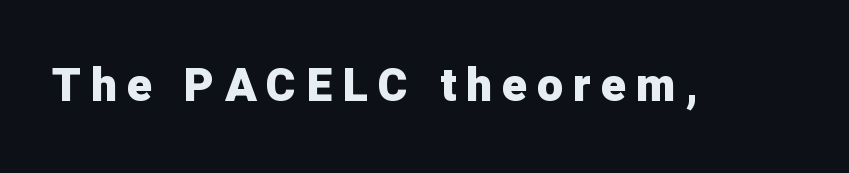
The image shows 46 px heavy sans-serif type, upright; set unusually wide letter spacing (+0.22 em), not underlined; low stroke contrast and a medium x-height.
